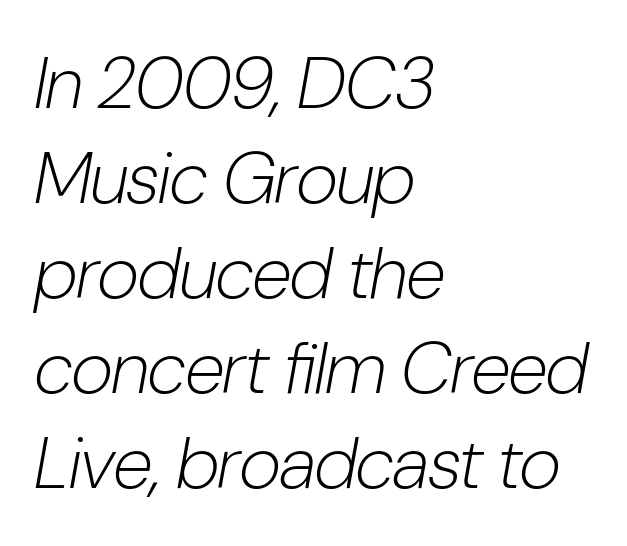
{"italic": "yes", "lean": "right", "slant_degrees": 10, "bold": "no", "weight": "light", "width": "condensed", "stroke_contrast": "low", "x_height": "medium", "monospaced": "no", "underline": "no", "align": "left", "line_spacing": "normal", "line_spacing_ratio": 1.3, "letter_spacing": "normal", "letter_spacing_em": 0.0, "glyph_px": 73}
